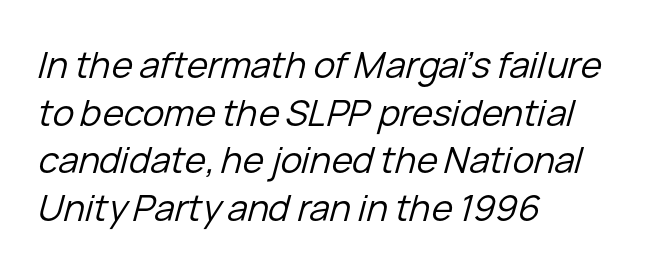
The letters advance in unequal steps, a hallmark of proportional type. The letters sit at their default tracking, neither squeezed nor spread. Honestly, there is no underline to notice here at all. No letter is thick-stroked: the sample isn't bold. These lines stack with their left ends in a neat column. Rendered with sloped, italic letterforms.
